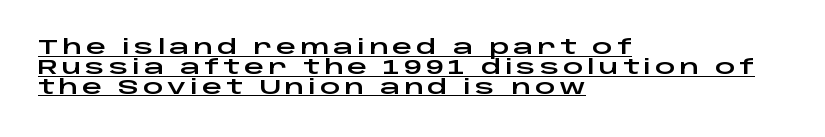
{"italic": "no", "underline": "yes", "align": "left", "line_spacing": "tight", "line_spacing_ratio": 0.99, "glyph_px": 20}
